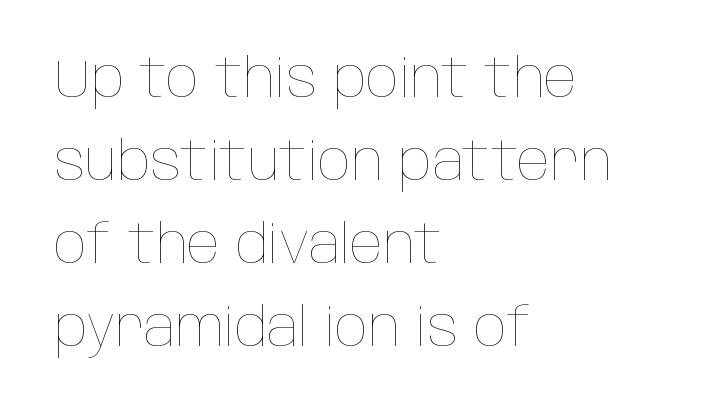
The image shows 54 px thin, condensed type, upright; set left-aligned, normal line spacing (1.54x), normal letter spacing, not underlined; low stroke contrast and a large x-height.
